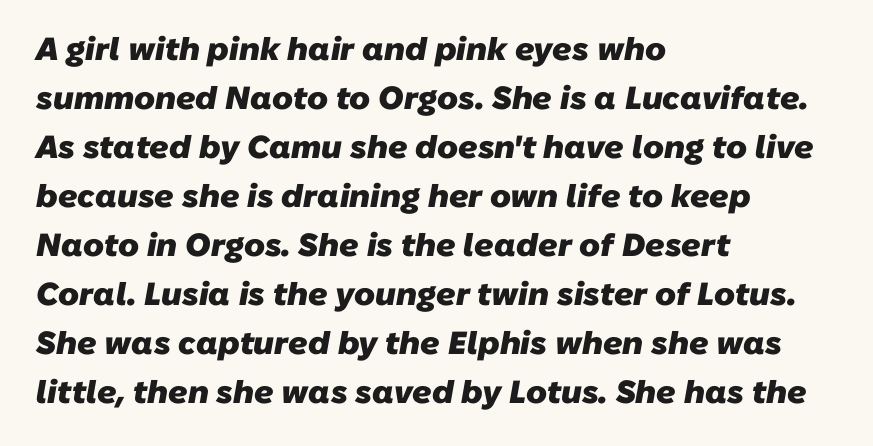
Q: Is the text bold? A: Yes.
Q: Is the typeface a serif or a sans-serif typeface? A: Sans-serif.
Q: Is the text underlined? A: No.
Q: How is the paragraph aligned? A: Left-aligned.
Q: Is the spacing between letters normal or unusually wide? A: Normal.
Q: Is the spacing between lines tight, normal or loose? A: Normal.
Q: Width (condensed, normal, or wide)? A: Normal.
Q: Stroke contrast? A: Low.
Q: x-height? A: Medium.
Q: Monospaced? A: No.
